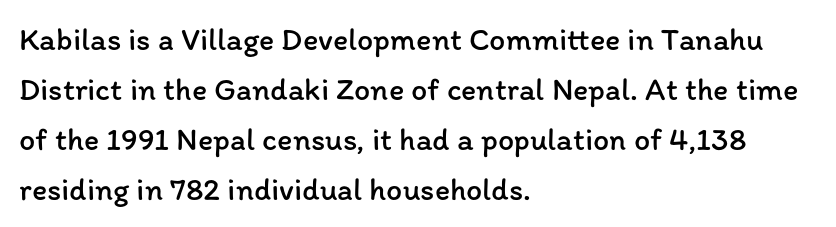
The image shows 32 px regular-weight type, upright; set left-aligned, normal line spacing (1.56x), normal letter spacing, not underlined; low stroke contrast and a medium x-height.
